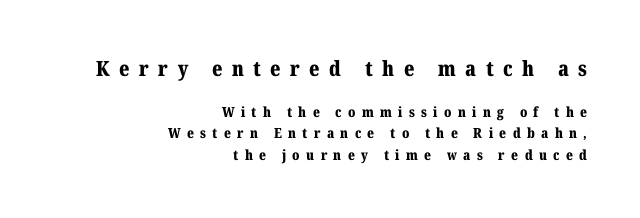
The image shows 21 px bold type, upright; set right-aligned, normal line spacing (1.53x), unusually wide letter spacing (+0.45 em), not underlined; the first (top) block is 1.5x larger.
